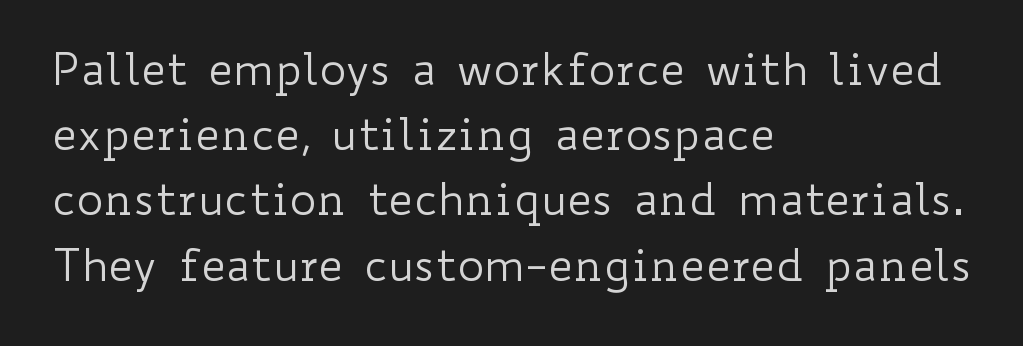
{"italic": "no", "bold": "no", "weight": "regular", "width": "wide", "stroke_contrast": "low", "x_height": "small", "monospaced": "no", "underline": "no", "align": "left", "line_spacing": "normal", "line_spacing_ratio": 1.45, "letter_spacing": "normal", "letter_spacing_em": 0.0, "glyph_px": 45}
